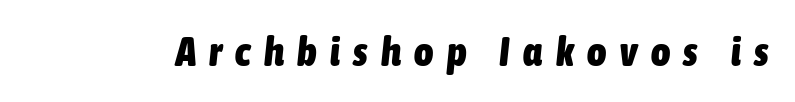
Q: Is the text bold? A: Yes.
Q: Is the text italic (slanted)? A: Yes, it leans right by about 6 degrees.
Q: Is the text underlined? A: No.
Q: Is the spacing between letters normal or unusually wide? A: Unusually wide.
Q: Width (condensed, normal, or wide)? A: Condensed.
Q: Stroke contrast? A: Low.
Q: x-height? A: Medium.
Q: Monospaced? A: No.
